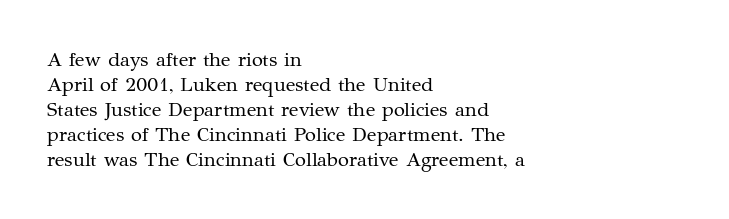
{"italic": "no", "bold": "no", "underline": "no", "align": "left", "line_spacing": "normal", "line_spacing_ratio": 1.25, "letter_spacing": "normal", "letter_spacing_em": 0.0, "glyph_px": 20}
